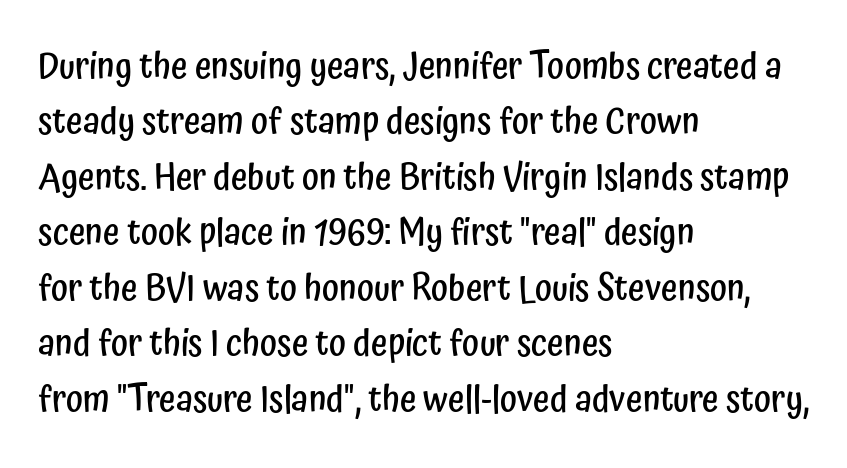
{"serif": "no", "italic": "no", "bold": "semi", "weight": "semibold", "width": "condensed", "stroke_contrast": "low", "x_height": "medium", "monospaced": "no", "underline": "no", "align": "left", "line_spacing": "normal", "line_spacing_ratio": 1.54, "letter_spacing": "normal", "letter_spacing_em": 0.0, "glyph_px": 36}
